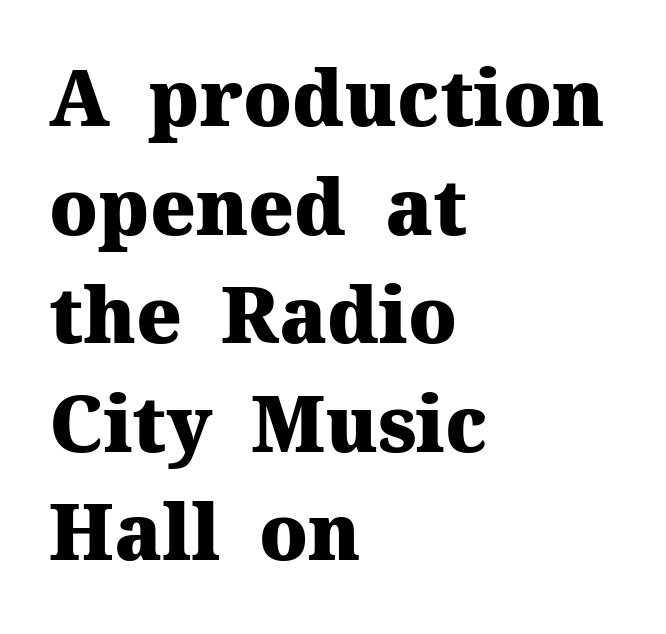
The image shows 77 px heavy serif type, upright; set left-aligned, normal line spacing (1.41x), normal letter spacing, not underlined; medium stroke contrast and a medium x-height.
